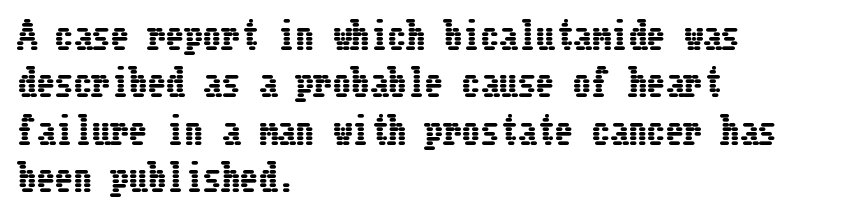
{"italic": "no", "width": "condensed", "stroke_contrast": "low", "x_height": "medium", "underline": "no", "align": "left", "line_spacing": "normal", "line_spacing_ratio": 1.28, "letter_spacing": "normal", "letter_spacing_em": 0.0, "glyph_px": 37}
